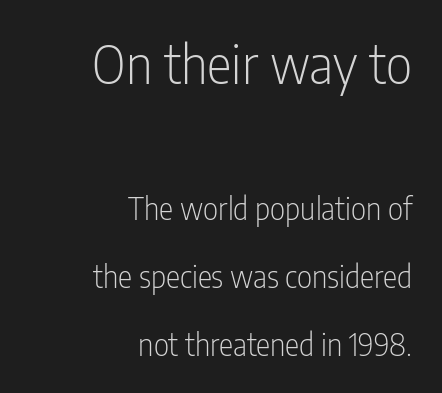
Q: Is the text bold? A: No.
Q: Is the text italic (slanted)? A: No, it is upright.
Q: Is the typeface a serif or a sans-serif typeface? A: Sans-serif.
Q: Is the text underlined? A: No.
Q: How is the paragraph aligned? A: Right-aligned.
Q: Is the spacing between letters normal or unusually wide? A: Normal.
Q: Is the spacing between lines tight, normal or loose? A: Loose.
Q: Which block of text is set in a larger size, the first (top) or the second (bottom)? A: The first (top) one.
Q: Width (condensed, normal, or wide)? A: Condensed.
Q: Stroke contrast? A: Low.
Q: x-height? A: Medium.
Q: Monospaced? A: No.
